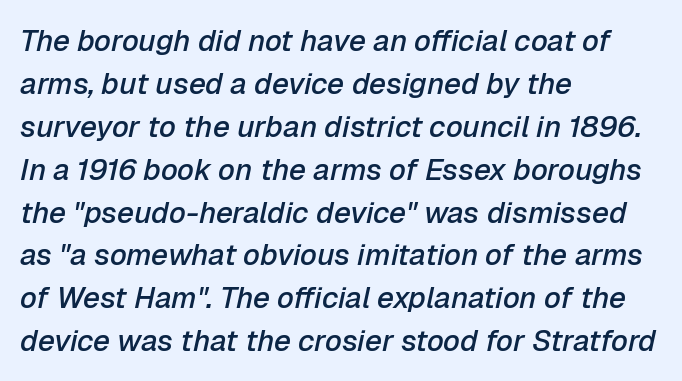
{"italic": "yes", "lean": "right", "slant_degrees": 12, "bold": "semi", "weight": "semibold", "width": "normal", "stroke_contrast": "low", "x_height": "medium", "monospaced": "no", "underline": "no", "align": "left", "line_spacing": "normal", "line_spacing_ratio": 1.43, "letter_spacing": "normal", "letter_spacing_em": 0.0, "glyph_px": 30}
